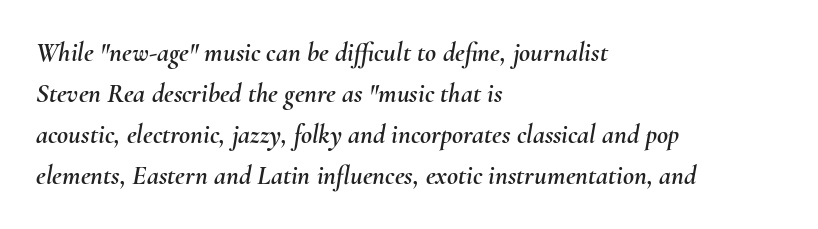
The image shows 27 px text type, italic (leaning right); set left-aligned, normal line spacing (1.52x), normal letter spacing, not underlined.
